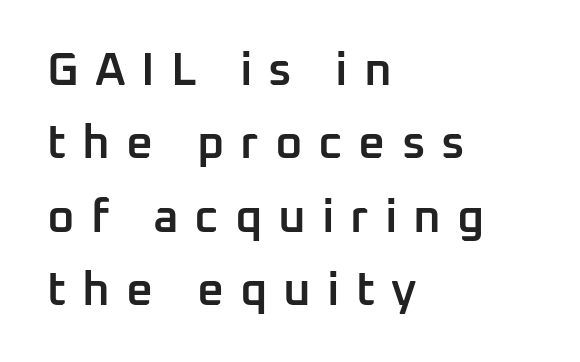
The image shows 47 px semibold sans-serif type, upright; set left-aligned, normal line spacing (1.56x), unusually wide letter spacing (+0.34 em), not underlined; low stroke contrast and a medium x-height.
